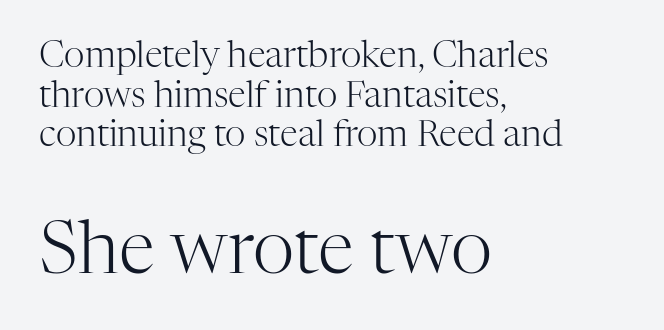
A quiet, ordinary-to-light weight characterises the typeface. The text was rendered using a seriffed face with decorative stroke endings. Compared with a centered layout, this one pins lines to the left instead. Designer's note — italics off, roman on. Check the space under the baseline: it is left empty.
